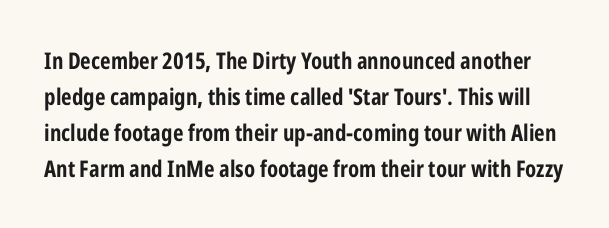
Q: Is the text bold? A: Yes.
Q: Is the text italic (slanted)? A: No, it is upright.
Q: Is the text underlined? A: No.
Q: Is the spacing between letters normal or unusually wide? A: Normal.
Q: Is the spacing between lines tight, normal or loose? A: Normal.
